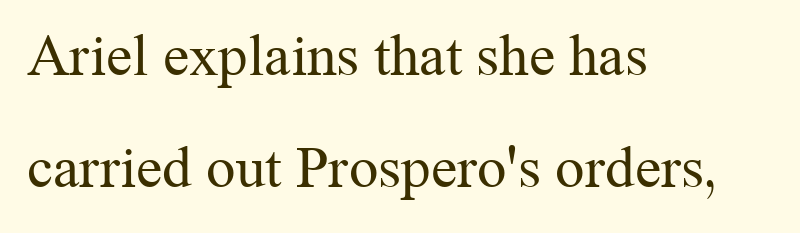
Q: Is the text bold? A: No.
Q: Is the text italic (slanted)? A: No, it is upright.
Q: Is the typeface a serif or a sans-serif typeface? A: Serif.
Q: Is the text underlined? A: No.
Q: How is the paragraph aligned? A: Left-aligned.
Q: Is the spacing between letters normal or unusually wide? A: Normal.
Q: Width (condensed, normal, or wide)? A: Normal.
Q: Stroke contrast? A: Medium.
Q: x-height? A: Medium.
Q: Monospaced? A: No.
